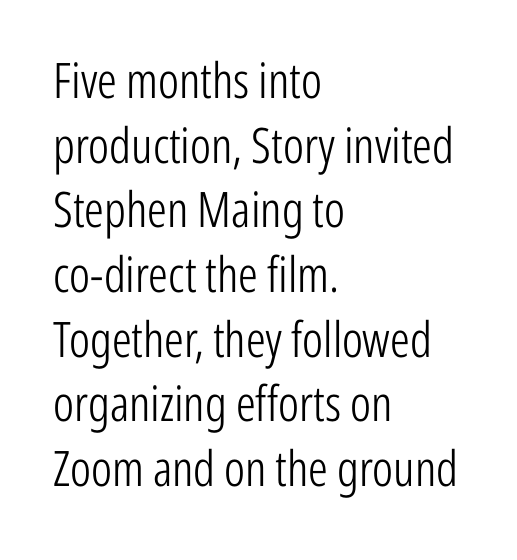
Q: Is the text bold? A: No.
Q: Is the text italic (slanted)? A: No, it is upright.
Q: Is the typeface a serif or a sans-serif typeface? A: Sans-serif.
Q: Is the text underlined? A: No.
Q: How is the paragraph aligned? A: Left-aligned.
Q: Is the spacing between letters normal or unusually wide? A: Normal.
Q: Is the spacing between lines tight, normal or loose? A: Normal.
Q: Width (condensed, normal, or wide)? A: Condensed.
Q: Stroke contrast? A: Low.
Q: x-height? A: Medium.
Q: Monospaced? A: No.
